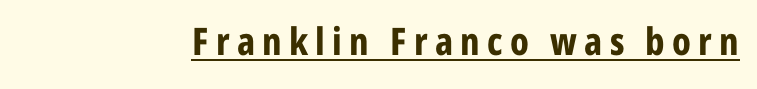
{"serif": "no", "italic": "no", "bold": "yes", "weight": "bold", "width": "condensed", "stroke_contrast": "low", "x_height": "medium", "monospaced": "no", "underline": "yes", "glyph_px": 38}
